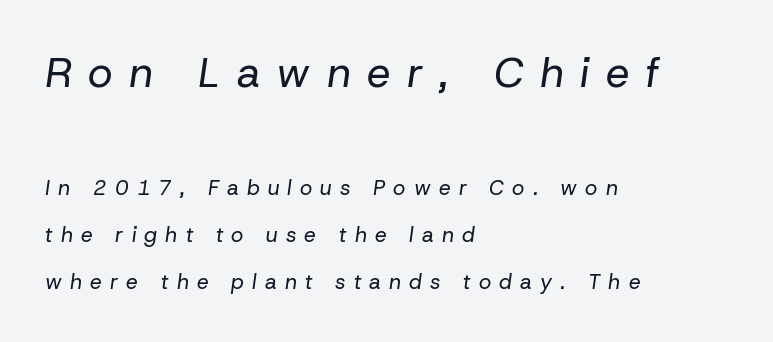
Q: Is the text bold? A: No.
Q: Is the text italic (slanted)? A: Yes, it leans right by about 8 degrees.
Q: Is the text underlined? A: No.
Q: How is the paragraph aligned? A: Left-aligned.
Q: Is the spacing between letters normal or unusually wide? A: Unusually wide.
Q: Is the spacing between lines tight, normal or loose? A: Loose.
Q: Which block of text is set in a larger size, the first (top) or the second (bottom)? A: The first (top) one.
Q: Width (condensed, normal, or wide)? A: Normal.
Q: Stroke contrast? A: Low.
Q: x-height? A: Medium.
Q: Monospaced? A: No.
